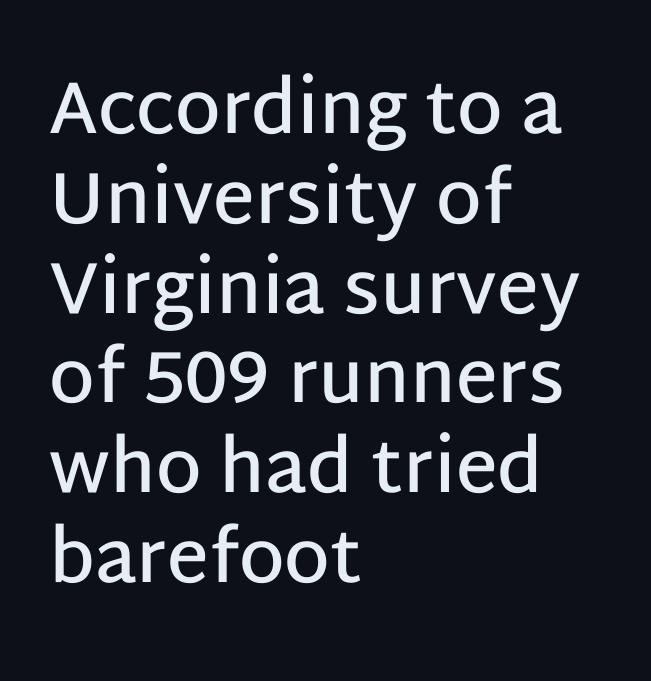
Spacing between characters is what you'd get straight out of the box. Nobody drew a line under any word here. Rendered with straight, roman letterforms. Looks like regular typesetting: each glyph gets only the width it needs.
